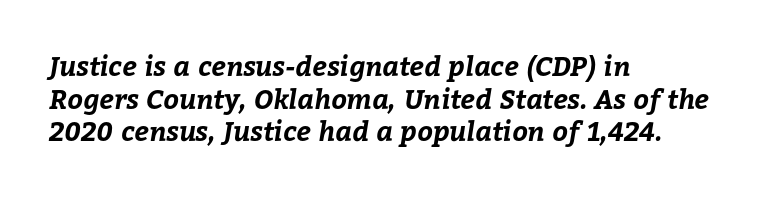
A classic flush-left, rag-right setting is used for this passage. Lines of text with bare space underneath. The horizontal fit of the characters is conventional and even. Strong, thick strokes mark this as bold type.
